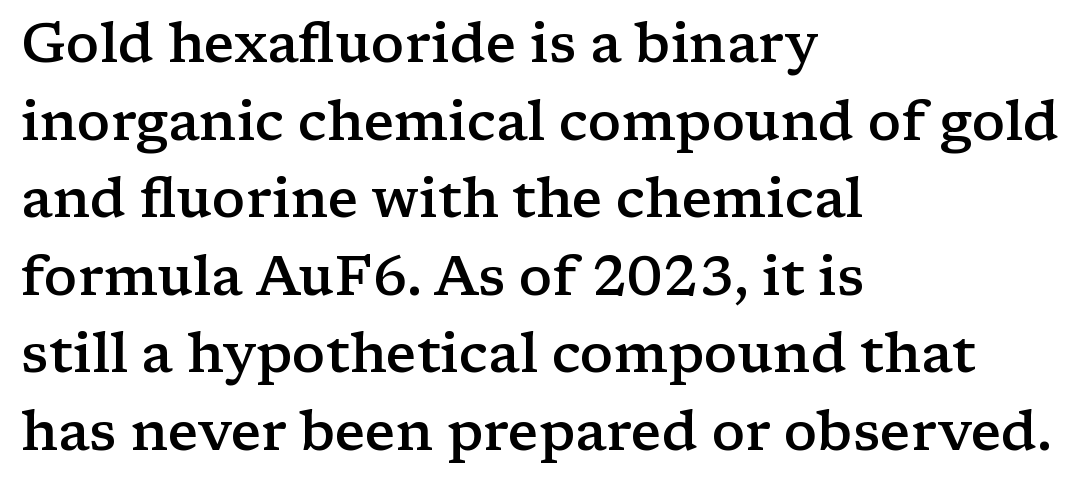
You could not count columns in this text — the font is proportionally spaced. Does the lettering tilt? It doesn't — this is upright. Vertical spacing — default. This rendering uses left alignment, leaving the right contour irregular. Plain, unruled lines of type.
